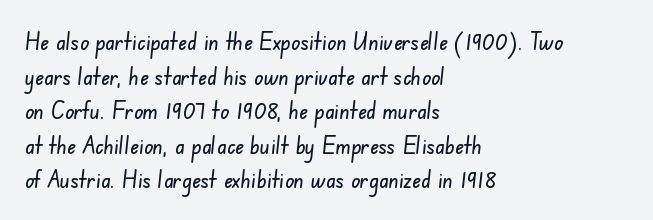
{"underline": "no", "align": "left", "line_spacing": "normal", "line_spacing_ratio": 1.44, "letter_spacing": "normal", "letter_spacing_em": 0.0, "glyph_px": 24}
